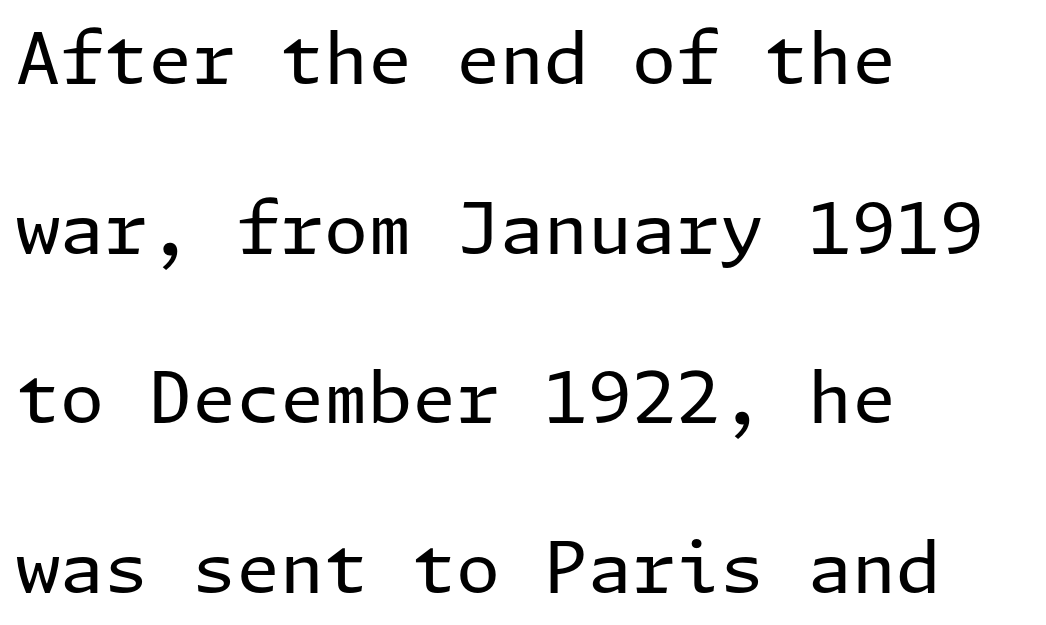
Q: Is the text bold? A: No.
Q: Is the text italic (slanted)? A: No, it is upright.
Q: Is the typeface a serif or a sans-serif typeface? A: Sans-serif.
Q: Is the text underlined? A: No.
Q: How is the paragraph aligned? A: Left-aligned.
Q: Is the spacing between letters normal or unusually wide? A: Normal.
Q: Is the spacing between lines tight, normal or loose? A: Loose.
Q: Width (condensed, normal, or wide)? A: Normal.
Q: Stroke contrast? A: Low.
Q: x-height? A: Medium.
